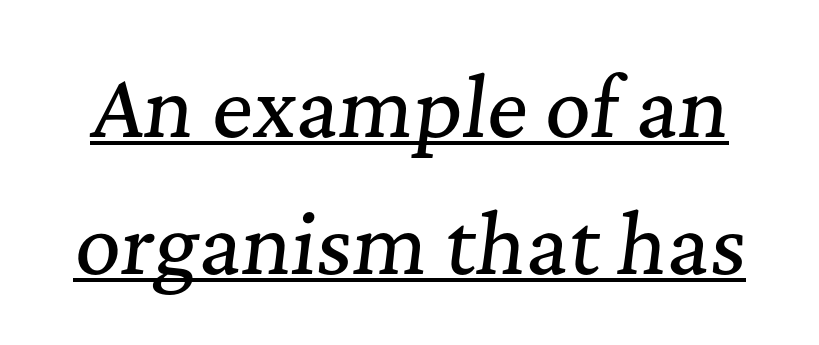
The image shows 79 px serif type, italic (leaning right); set line spacing 1.73x, normal letter spacing, underlined; medium stroke contrast and a medium x-height.
